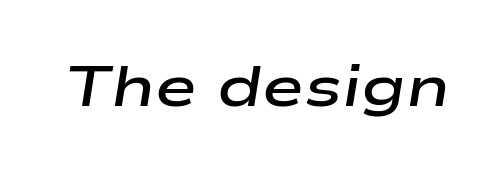
The image shows 57 px semibold, wide type, italic (leaning right); set normal letter spacing, not underlined; low stroke contrast and a medium x-height.
